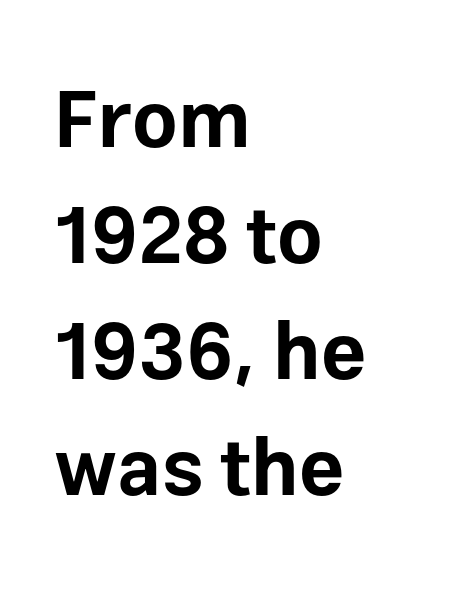
Here the designer chose a conventional face with non-uniform glyph widths. Caption: bold face, heavy strokes. Clear beneath every line of the passage. Unlike italic type, these characters show no tilt at all. The paragraph shown leans on its left margin. Check where the strokes stop: nothing finishes them off — pure sans.
